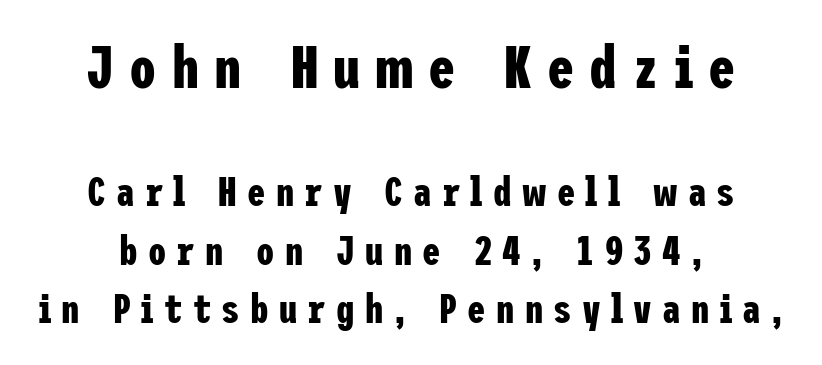
{"serif": "no", "italic": "no", "bold": "yes", "weight": "bold", "width": "condensed", "stroke_contrast": "low", "x_height": "medium", "underline": "no", "line_spacing": "normal", "line_spacing_ratio": 1.43, "letter_spacing": "wide", "letter_spacing_em": 0.25, "larger_block": "first", "size_ratio": 1.49, "glyph_px": 61}
